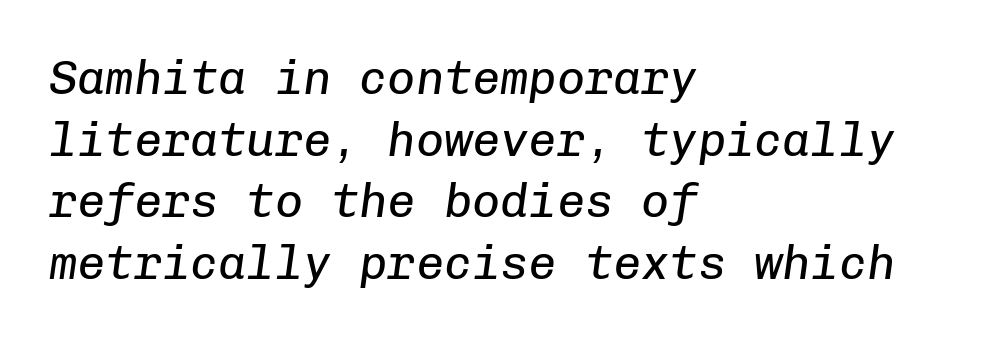
Notice how the stems are inclined rather than vertical — that's the hallmark of italics. If you drew a ruler down the left edge, every line would touch it. Is this a fixed-width face? Yes — each glyph sits in an identical cell. Lines of text with bare space underneath. Weight class: somewhere from thin through regular.
